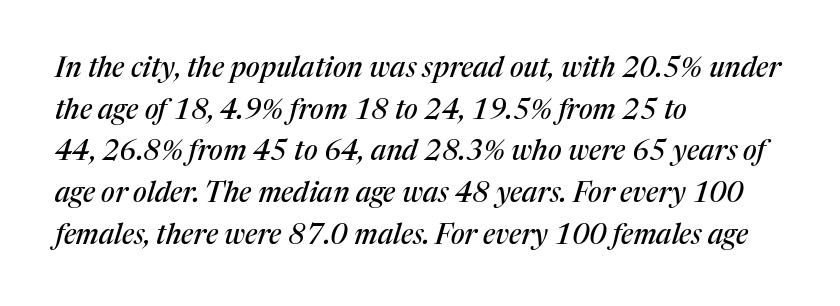
A serif font was chosen for this passage. A typesetter would call this proportional, since set widths differ per character. In terms of posture, this sample is oblique. The compositor pushed each line to the left boundary.
